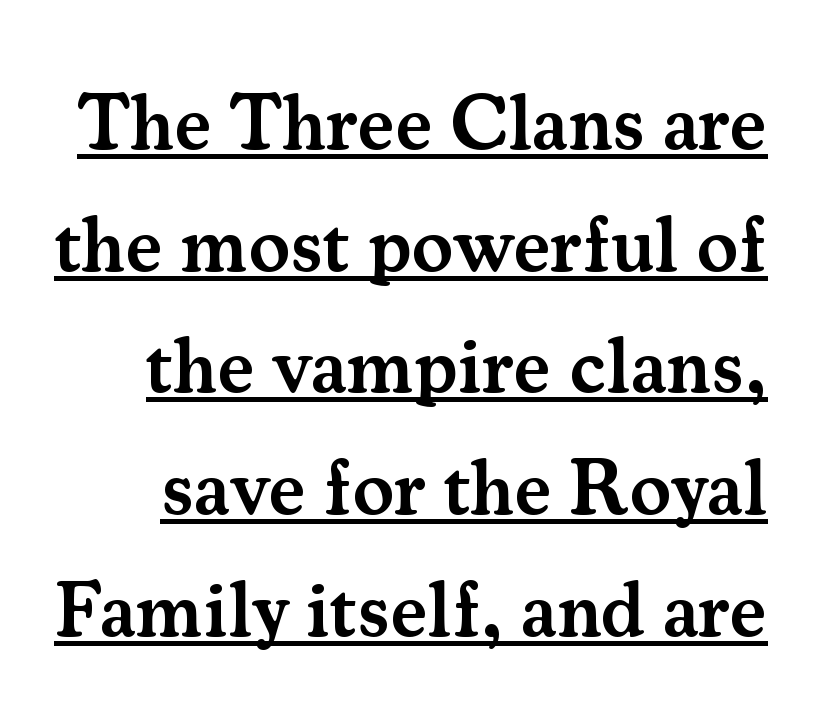
The image shows 78 px semibold serif type, upright; set normal line spacing (1.56x), normal letter spacing, underlined; medium stroke contrast and a small x-height.
